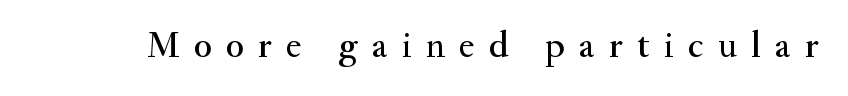
Quick note: not italic, upright. Glyph-to-glyph distance is far greater than everyday printed text. Bare-footed words on every line. Is this a fixed-width face? No — the glyphs have proportional, varying widths. The font family rendered here belongs to the serif group.
